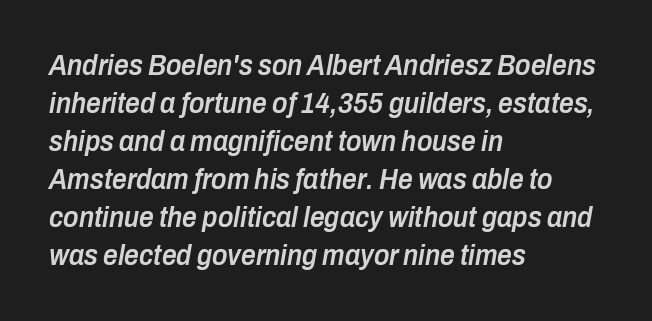
Q: Is the text bold? A: Semi-bold.
Q: Is the text italic (slanted)? A: Yes, it leans right by about 10 degrees.
Q: Is the text underlined? A: No.
Q: How is the paragraph aligned? A: Left-aligned.
Q: Is the spacing between letters normal or unusually wide? A: Normal.
Q: Is the spacing between lines tight, normal or loose? A: Normal.
Q: Width (condensed, normal, or wide)? A: Condensed.
Q: Stroke contrast? A: Low.
Q: x-height? A: Medium.
Q: Monospaced? A: No.
